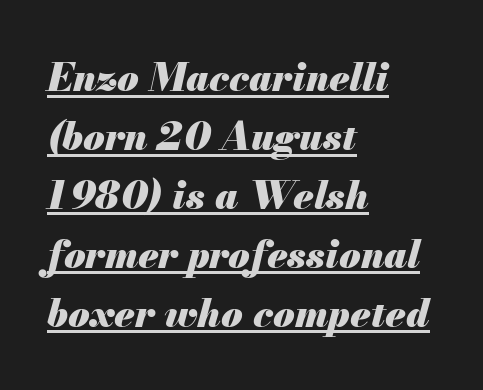
Q: Is the text bold? A: Yes.
Q: Is the text italic (slanted)? A: Yes, it leans right by about 13 degrees.
Q: Is the text underlined? A: Yes.
Q: How is the paragraph aligned? A: Left-aligned.
Q: Is the spacing between letters normal or unusually wide? A: Normal.
Q: Is the spacing between lines tight, normal or loose? A: Normal.
Q: Width (condensed, normal, or wide)? A: Normal.
Q: Stroke contrast? A: Medium.
Q: x-height? A: Small.
Q: Monospaced? A: No.
